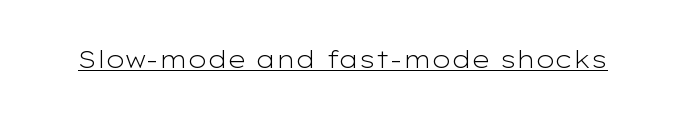
{"italic": "no", "bold": "no", "underline": "yes", "letter_spacing": "normal", "letter_spacing_em": 0.0, "glyph_px": 24}
